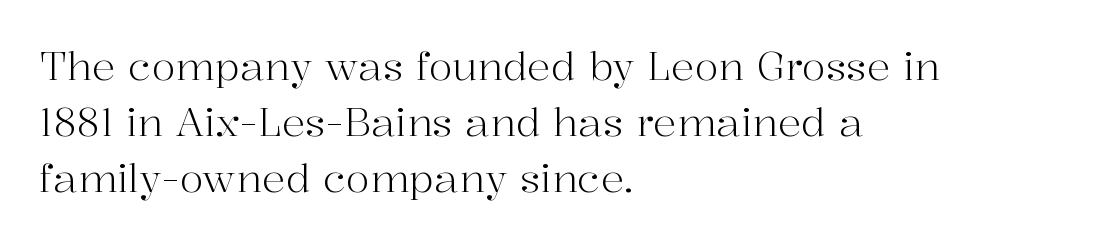
Q: Is the text bold? A: No.
Q: Is the text italic (slanted)? A: No, it is upright.
Q: Is the typeface a serif or a sans-serif typeface? A: Serif.
Q: Is the text underlined? A: No.
Q: How is the paragraph aligned? A: Left-aligned.
Q: Is the spacing between letters normal or unusually wide? A: Normal.
Q: Is the spacing between lines tight, normal or loose? A: Normal.
Q: Width (condensed, normal, or wide)? A: Normal.
Q: Stroke contrast? A: High.
Q: x-height? A: Medium.
Q: Monospaced? A: No.
